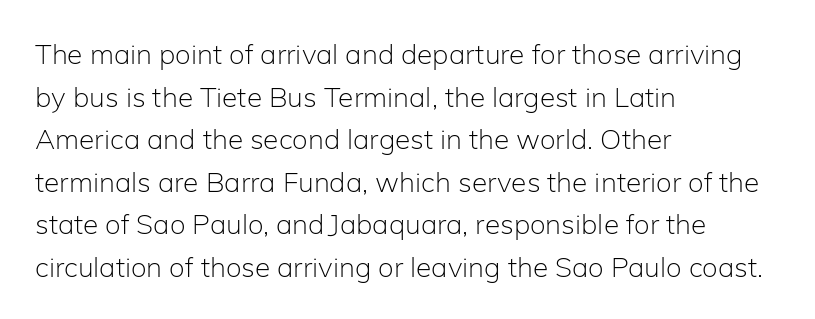
{"serif": "no", "italic": "no", "bold": "no", "weight": "light", "width": "normal", "stroke_contrast": "low", "x_height": "medium", "monospaced": "no", "underline": "no", "align": "left", "line_spacing": "normal", "line_spacing_ratio": 1.52, "letter_spacing": "normal", "letter_spacing_em": 0.0, "glyph_px": 28}
